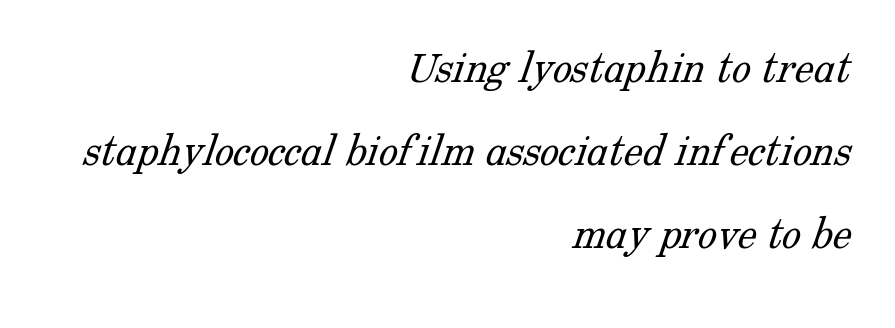
The image shows 48 px light serif type; set right-aligned, line spacing 1.73x, normal letter spacing, not underlined; low stroke contrast and a medium x-height.
